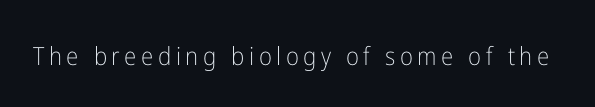
{"italic": "no", "bold": "no", "underline": "no", "glyph_px": 25}
